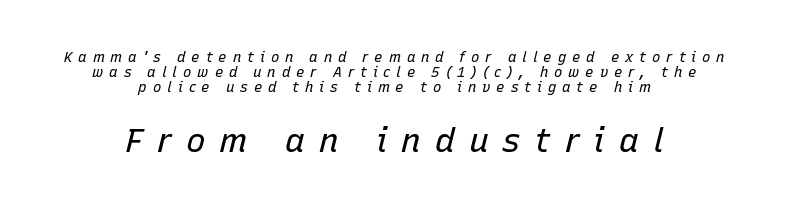
The image shows 33 px regular-weight type, italic (leaning right); set centered, tight line spacing (1.08x), unusually wide letter spacing (+0.42 em), not underlined; the second (bottom) block is 2.36x larger; low stroke contrast and a medium x-height.
